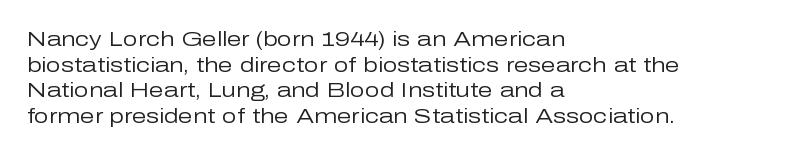
{"italic": "no", "bold": "no", "underline": "no", "align": "left", "line_spacing_ratio": 1.22, "letter_spacing": "normal", "letter_spacing_em": 0.0, "glyph_px": 21}
